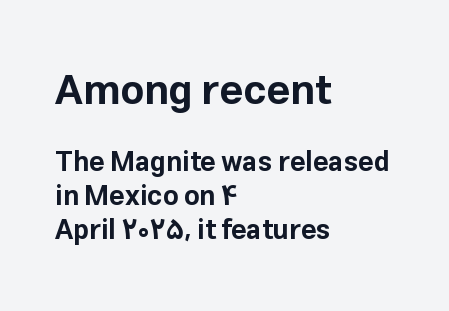
Q: Is the text bold? A: Yes.
Q: Is the text italic (slanted)? A: No, it is upright.
Q: Is the typeface a serif or a sans-serif typeface? A: Sans-serif.
Q: Is the text underlined? A: No.
Q: How is the paragraph aligned? A: Left-aligned.
Q: Is the spacing between letters normal or unusually wide? A: Normal.
Q: Is the spacing between lines tight, normal or loose? A: Normal.
Q: Which block of text is set in a larger size, the first (top) or the second (bottom)? A: The first (top) one.
Q: Width (condensed, normal, or wide)? A: Normal.
Q: Stroke contrast? A: Low.
Q: x-height? A: Medium.
Q: Monospaced? A: No.
